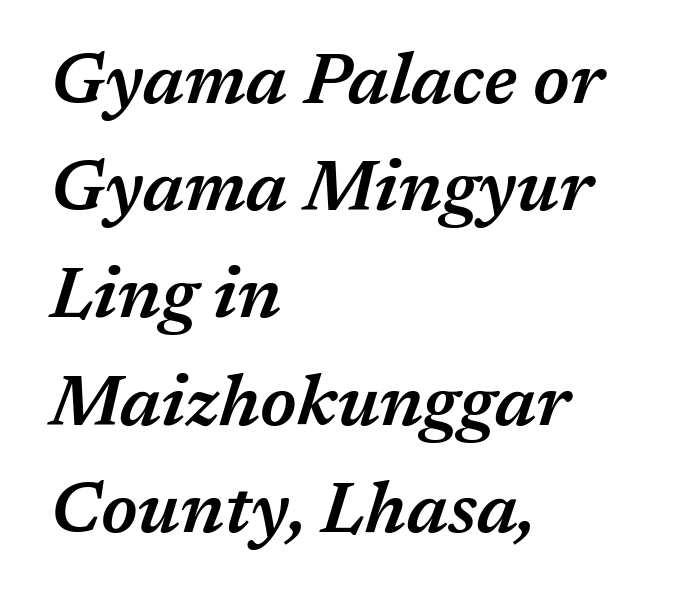
Q: Is the text bold? A: Semi-bold.
Q: Is the text italic (slanted)? A: Yes, it leans right by about 17 degrees.
Q: Is the text underlined? A: No.
Q: How is the paragraph aligned? A: Left-aligned.
Q: Is the spacing between letters normal or unusually wide? A: Normal.
Q: Is the spacing between lines tight, normal or loose? A: Normal.
Q: Width (condensed, normal, or wide)? A: Normal.
Q: Stroke contrast? A: Medium.
Q: x-height? A: Medium.
Q: Monospaced? A: No.
